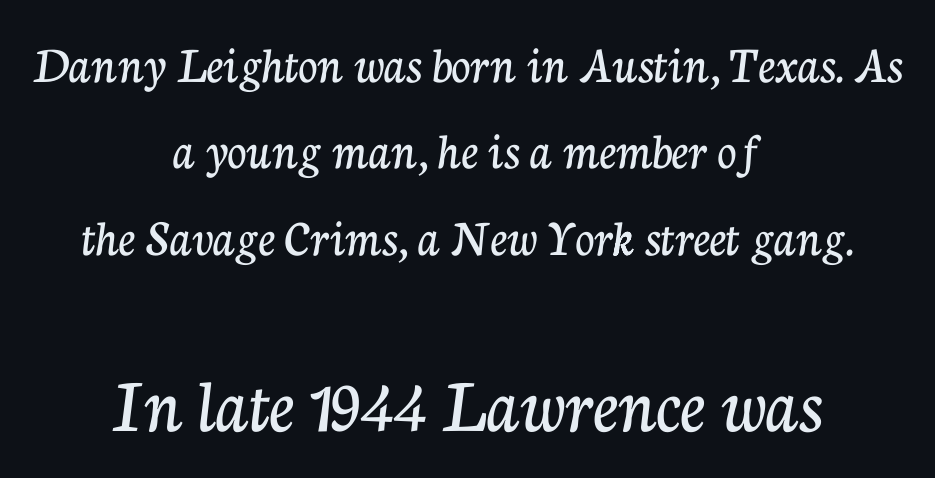
{"serif": "yes", "width": "normal", "stroke_contrast": "low", "x_height": "medium", "monospaced": "no", "underline": "no", "align": "center", "line_spacing": "normal", "line_spacing_ratio": 1.63, "letter_spacing": "normal", "letter_spacing_em": 0.0, "larger_block": "second", "size_ratio": 1.49, "glyph_px": 79}
